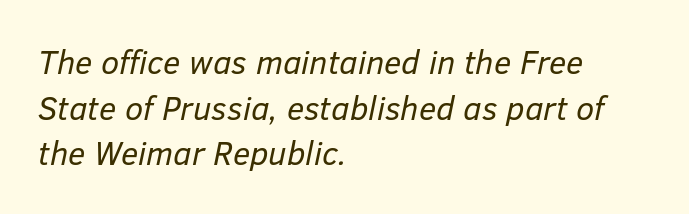
The image shows 33 px regular-weight type, italic (leaning right); set left-aligned, normal line spacing (1.38x), normal letter spacing, not underlined; low stroke contrast and a medium x-height.
